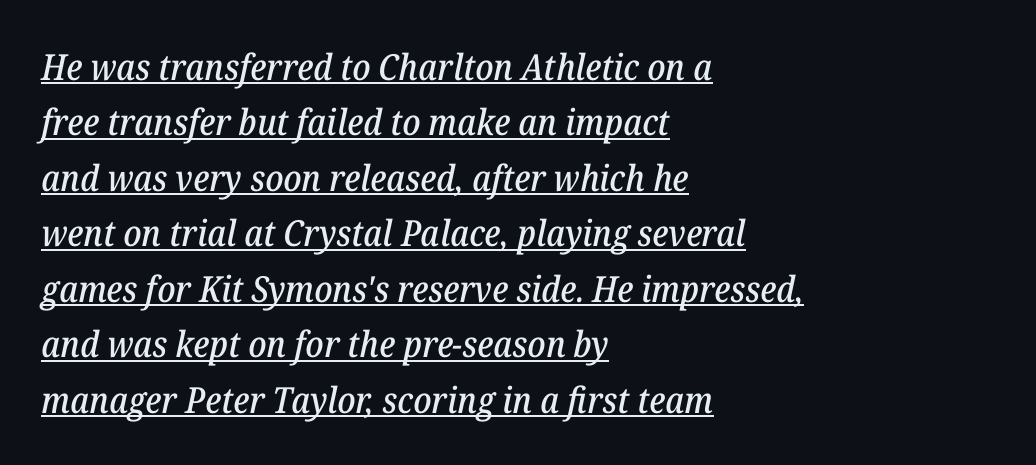
Typeset ragged right — the left edge is the straight one. In terms of posture, this sample is oblique. Looks like regular typesetting: each glyph gets only the width it needs. The passage shown stacks its lines at a standard gap.
